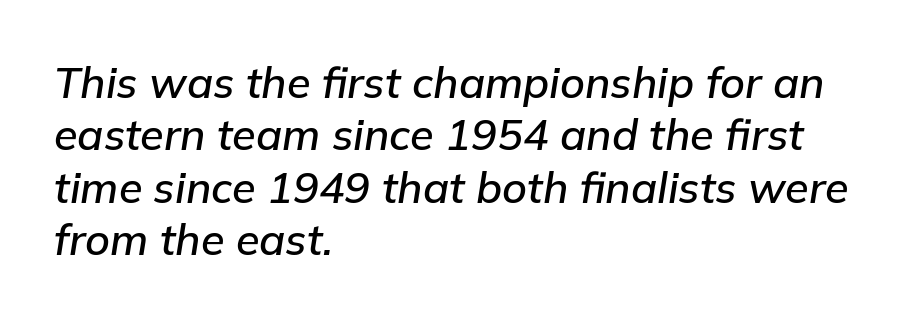
When letters slant like this, we call the style italic. Here the designer chose a conventional face with non-uniform glyph widths. Quick note: underline off. Observe the ordinary spacing: letters are neighbours, not strangers. If you drew a ruler down the left edge, every line would touch it.
